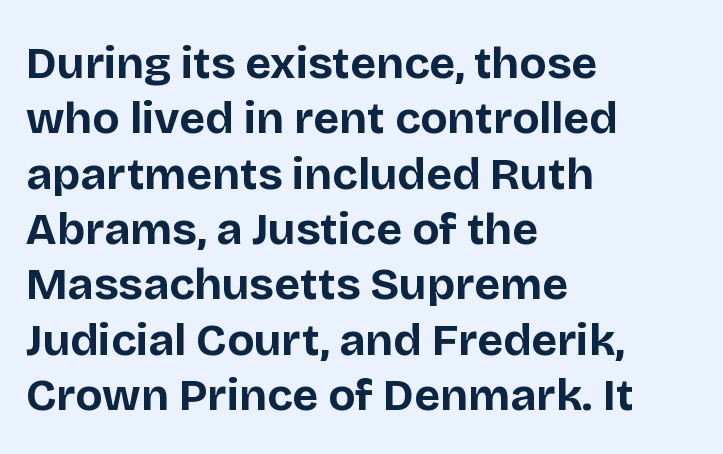
The image shows 45 px bold sans-serif type, upright; set left-aligned, line spacing 1.23x, normal letter spacing, not underlined; low stroke contrast and a large x-height.
